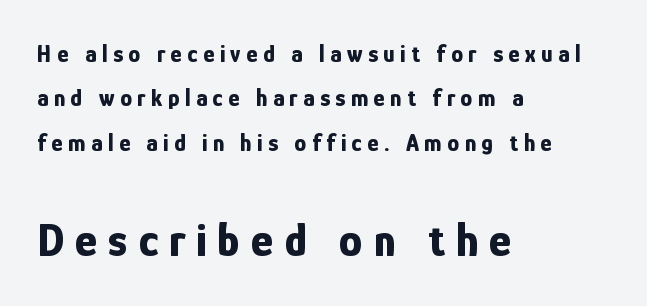
The image shows 47 px bold, condensed sans-serif type, upright; set left-aligned, line spacing 1.85x, unusually wide letter spacing (+0.23 em), not underlined; the second (bottom) block is 1.96x larger; low stroke contrast and a medium x-height.
